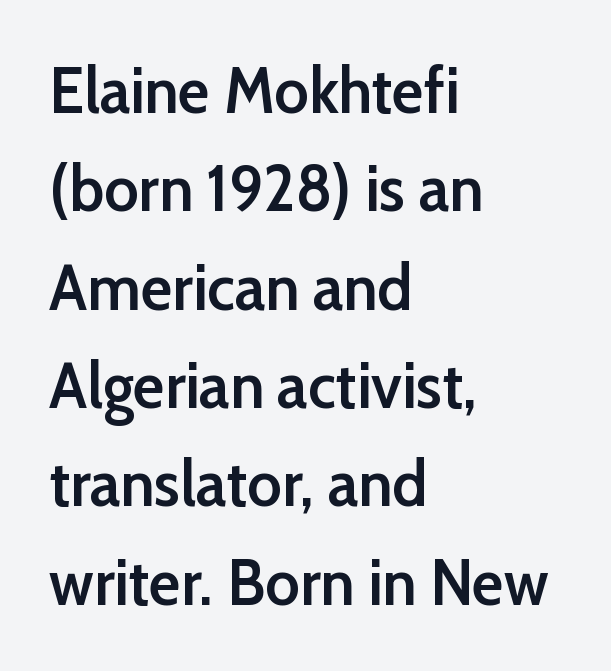
The image shows 66 px semibold sans-serif type, upright; set left-aligned, normal line spacing (1.49x), normal letter spacing, not underlined; low stroke contrast and a medium x-height.
